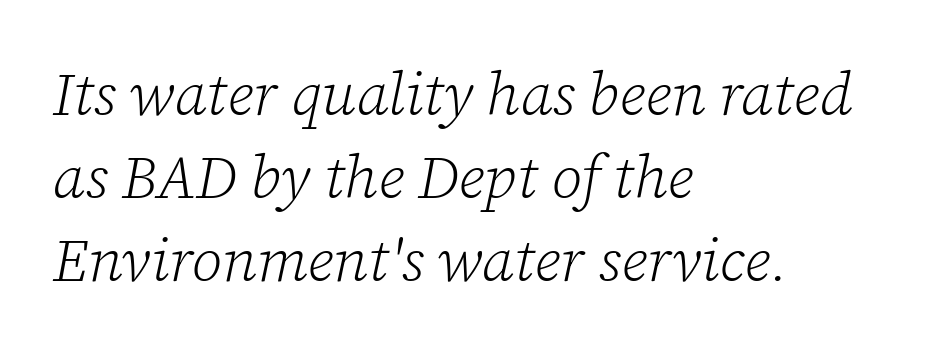
Proportional: the letters do not fall into vertical columns. The space between consecutive lines is moderate. Any mark beneath the type? The region is blank. Nothing unusual about the tracking: characters are spaced as the font intends. Are there feet on the stems? There are — it's a serif.
